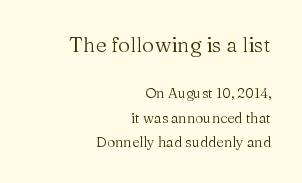
{"italic": "no", "bold": "no", "underline": "no", "align": "right", "line_spacing_ratio": 1.74, "letter_spacing": "normal", "letter_spacing_em": 0.0, "larger_block": "first", "size_ratio": 1.5, "glyph_px": 21}
